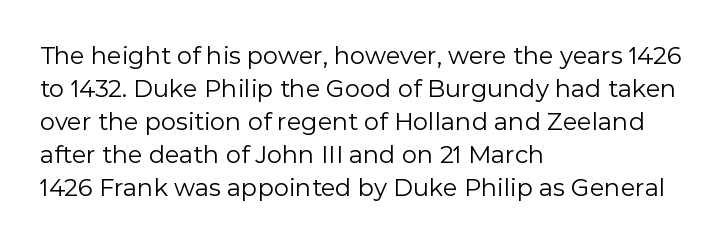
Horizontally, the lines are justified to the leading edge only. A roman cut, with each character standing at attention. The lines sit at an ordinary, default distance from one another. The font sits on the lighter half of the weight spectrum, regular included. Just letters on the line, the space beneath them empty. Standard letterfit; no display-style spreading of the glyphs.
